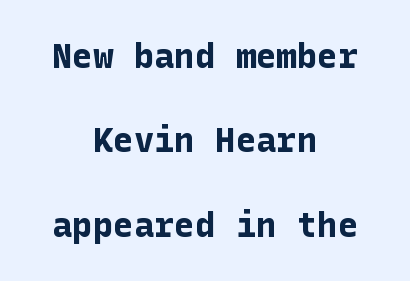
Nothing sits at the stroke ends, so this counts as sans-serif. This is roman type, the default non-slanted kind. A typesetter would call this zero additional tracking. Typesetter's note: full bold, strokes at maximum text heaviness.
